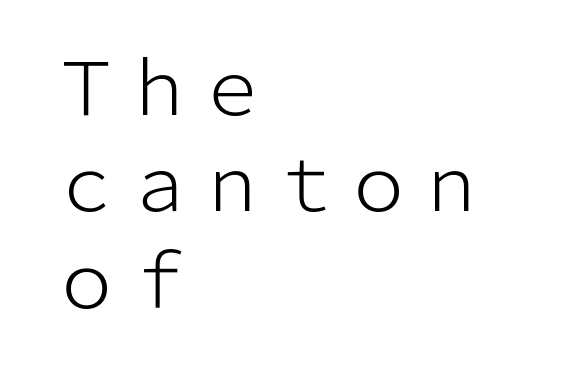
{"serif": "no", "italic": "no", "bold": "no", "weight": "light", "width": "normal", "stroke_contrast": "low", "x_height": "medium", "monospaced": "no", "underline": "no", "align": "left", "line_spacing": "normal", "line_spacing_ratio": 1.32, "letter_spacing": "normal", "letter_spacing_em": 0.0, "glyph_px": 73}
